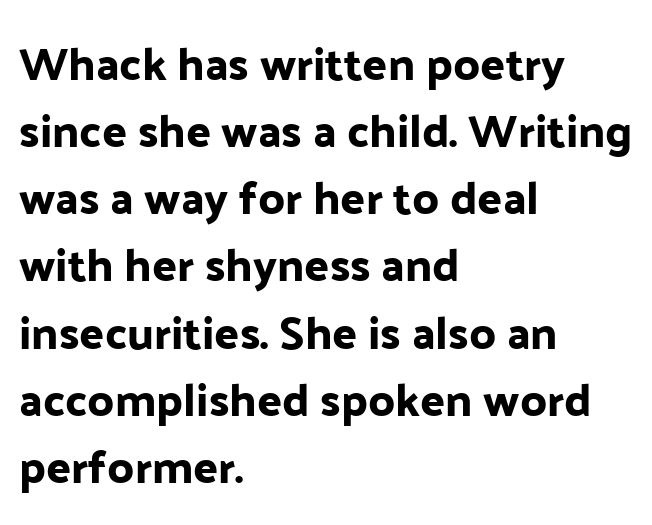
Q: Is the text italic (slanted)? A: No, it is upright.
Q: Is the typeface a serif or a sans-serif typeface? A: Sans-serif.
Q: Is the text underlined? A: No.
Q: How is the paragraph aligned? A: Left-aligned.
Q: Is the spacing between letters normal or unusually wide? A: Normal.
Q: Is the spacing between lines tight, normal or loose? A: Normal.
Q: Width (condensed, normal, or wide)? A: Normal.
Q: Stroke contrast? A: Low.
Q: x-height? A: Medium.
Q: Monospaced? A: No.
